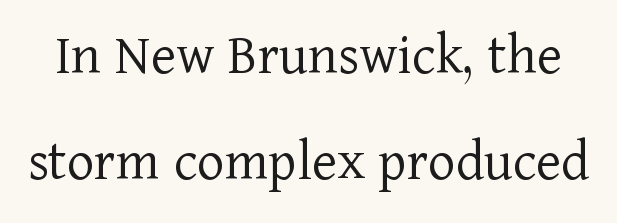
{"serif": "yes", "italic": "no", "bold": "no", "weight": "light", "width": "normal", "stroke_contrast": "low", "x_height": "medium", "monospaced": "no", "underline": "no", "line_spacing_ratio": 1.8, "letter_spacing": "normal", "letter_spacing_em": 0.0, "glyph_px": 59}
